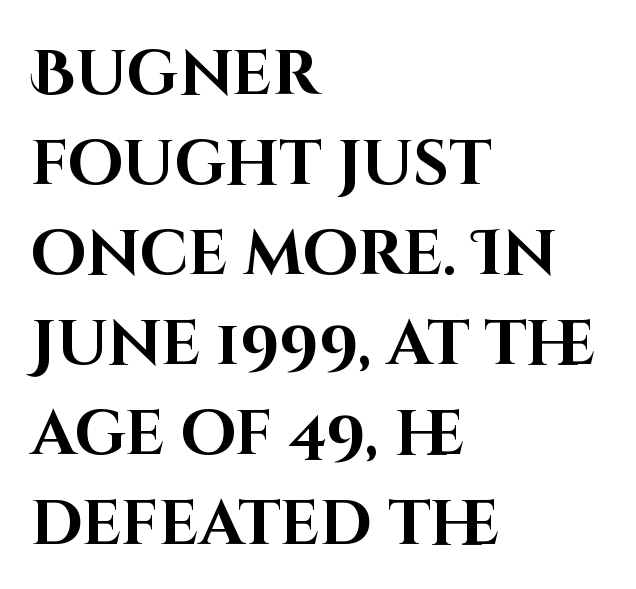
The axis of the letterforms is exactly vertical. Honestly, the letter spacing is just normal — you wouldn't notice it. Is there much room between lines? A standard amount, neither cramped nor airy. These lines carry a lot of weight — the face is fully bold.
